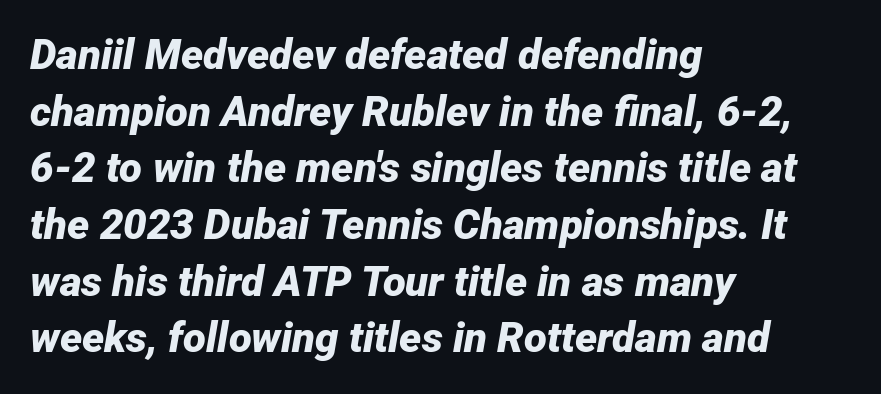
In terms of posture, this sample is oblique. Look at the stroke-to-counter ratio: heavy, a bold. Unmarked baselines from the first word to the last. Is this a fixed-width face? No — the glyphs have proportional, varying widths. The designer left line spacing at the default. Casual observation: everything's shoved over to the left.
